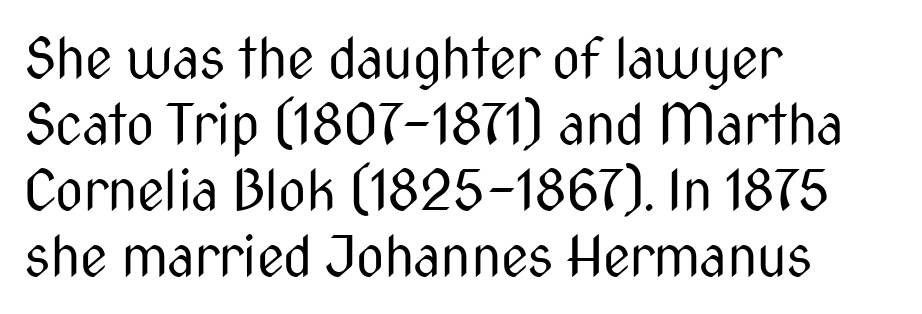
The image shows 55 px regular-weight, condensed sans-serif type, upright; set left-aligned, line spacing 1.2x, normal letter spacing, not underlined; medium stroke contrast and a medium x-height.
